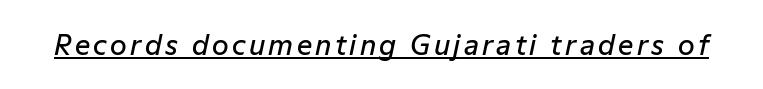
{"italic": "yes", "lean": "right", "slant_degrees": 12, "bold": "semi", "underline": "yes", "glyph_px": 27}
